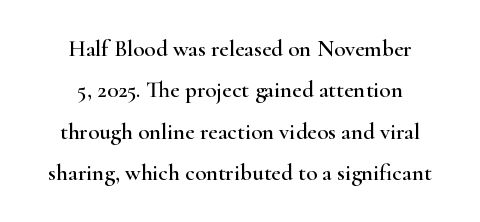
The specimen omits any rule beneath the text block's lines. Does the copy run flush right? No — it is centered line by line. Tracking value appears to be zero — textbook default spacing. If you drew a line through each stem, it would be perfectly vertical.
